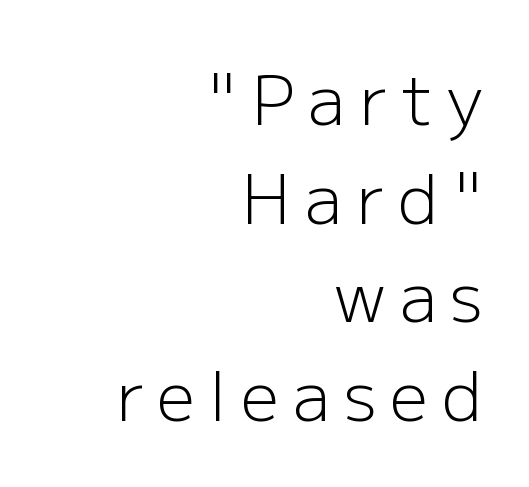
The image shows 68 px light sans-serif type, upright; set right-aligned, normal line spacing (1.45x), unusually wide letter spacing (+0.21 em), not underlined; low stroke contrast and a medium x-height.
